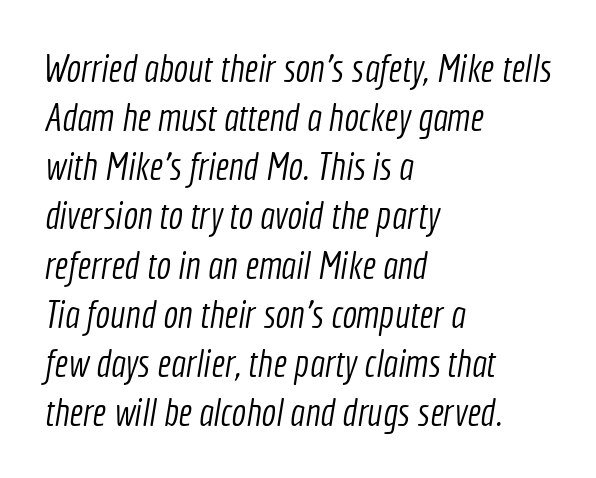
No word sits above an underline. Compared with typical body copy, the letter spacing here is the same. Serif or sans? Sans — the stroke terminals are bare. A normal amount of white space separates one row of letters from the next. The typesetter chose a ragged-right arrangement here. A typesetter would call this proportional, since set widths differ per character.
